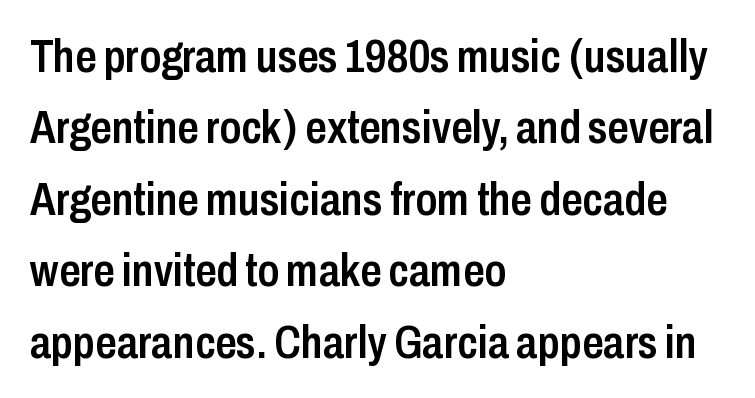
{"serif": "no", "italic": "no", "bold": "semi", "weight": "semibold", "width": "condensed", "stroke_contrast": "low", "x_height": "medium", "monospaced": "no", "underline": "no", "align": "left", "line_spacing": "normal", "line_spacing_ratio": 1.52, "letter_spacing": "normal", "letter_spacing_em": 0.0, "glyph_px": 47}
